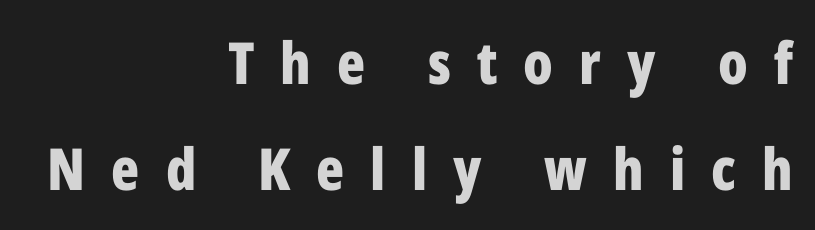
The specimen omits any rule beneath the text block's lines. Each letter keeps its own natural width here, so spacing adapts to shape. Strong, thick strokes mark this as bold type. What stands out about the letter spacing? Its width — letters are far apart. Designer's note — italics off, roman on.
